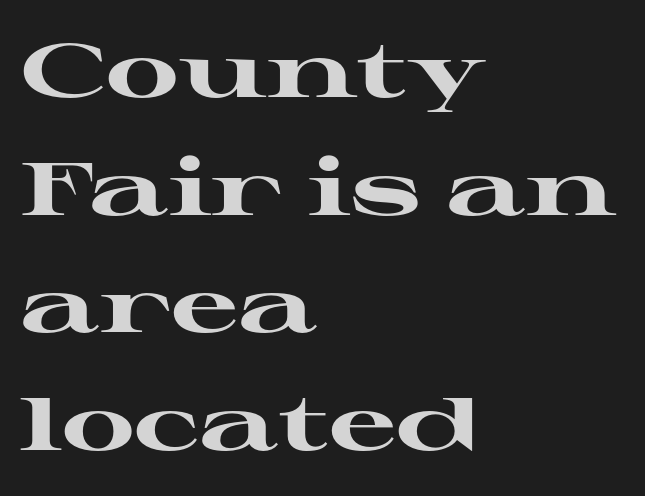
A classic flush-left, rag-right setting is used for this passage. Serifs: yes, visible at the terminals of the letterforms. Is the letter spacing exaggerated? No — it looks like the ordinary default. Just letters on the line, the space beneath them empty. Vertical strokes here are truly vertical. Is there much room between lines? A standard amount, neither cramped nor airy.
